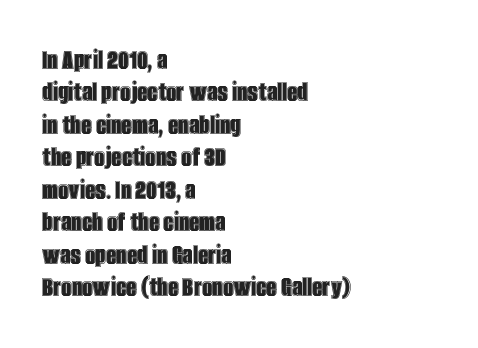
Q: Is the text italic (slanted)? A: No, it is upright.
Q: Is the text underlined? A: No.
Q: How is the paragraph aligned? A: Left-aligned.
Q: Is the spacing between letters normal or unusually wide? A: Normal.
Q: Is the spacing between lines tight, normal or loose? A: Tight.
Q: Width (condensed, normal, or wide)? A: Condensed.
Q: x-height? A: Large.
Q: Monospaced? A: No.
